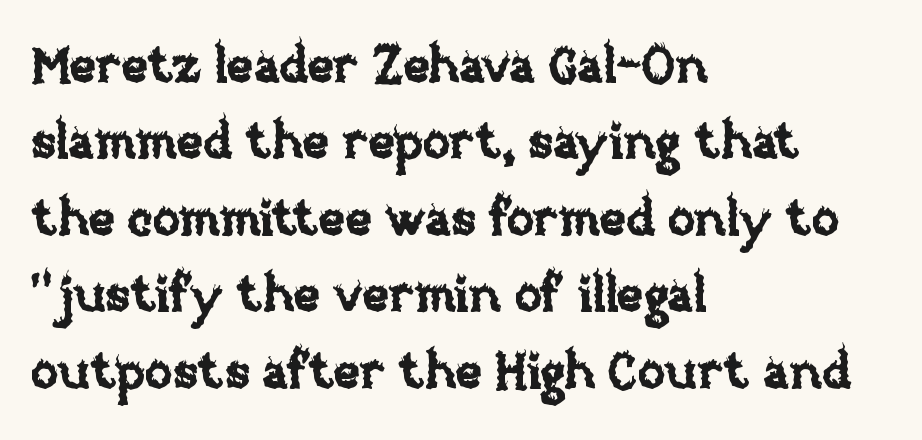
{"italic": "no", "width": "normal", "stroke_contrast": "low", "x_height": "large", "monospaced": "no", "underline": "no", "align": "left", "line_spacing": "normal", "line_spacing_ratio": 1.5, "letter_spacing": "normal", "letter_spacing_em": 0.0, "glyph_px": 51}
